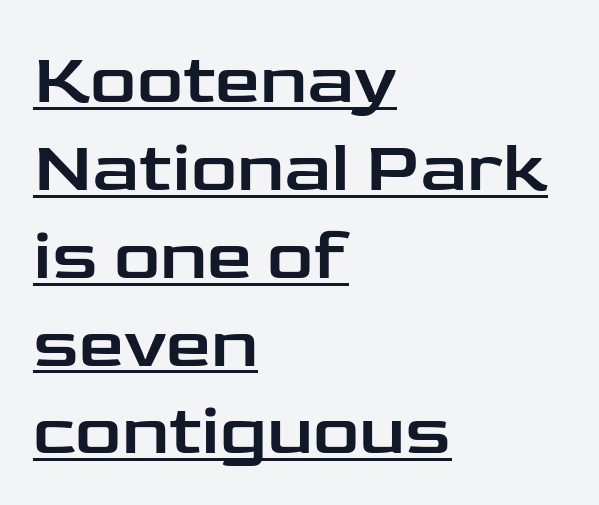
You can see a thin bar hugging the bottom of the glyphs. Does the copy run flush right? No — it runs flush left. The lettering holds an erect, upright posture throughout. Spacing verdict: proportional, widths tailored to each character. Compared with typical body copy, the letter spacing here is the same.
